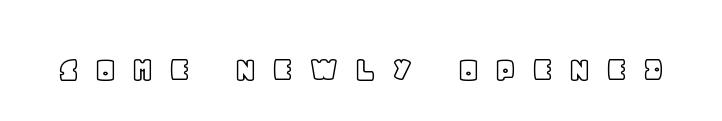
The image shows 37 px text type, upright; set unusually wide letter spacing (+0.38 em), not underlined; a large x-height.
